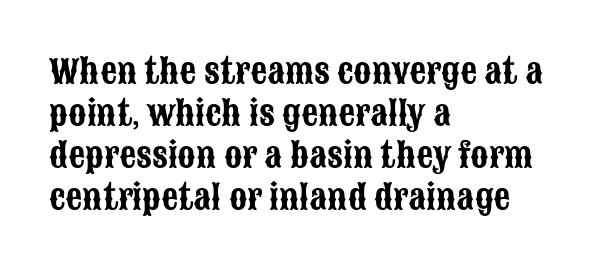
Q: Is the text italic (slanted)? A: No, it is upright.
Q: Is the typeface a serif or a sans-serif typeface? A: Sans-serif.
Q: Is the text underlined? A: No.
Q: How is the paragraph aligned? A: Left-aligned.
Q: Is the spacing between letters normal or unusually wide? A: Normal.
Q: Is the spacing between lines tight, normal or loose? A: Normal.
Q: Width (condensed, normal, or wide)? A: Condensed.
Q: Stroke contrast? A: Low.
Q: x-height? A: Large.
Q: Monospaced? A: No.
